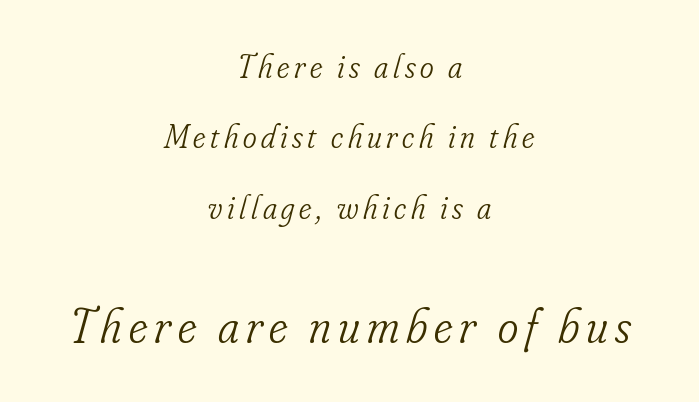
{"serif": "yes", "italic": "yes", "lean": "right", "slant_degrees": 16, "bold": "no", "weight": "light", "width": "condensed", "stroke_contrast": "low", "x_height": "small", "monospaced": "no", "underline": "no", "align": "center", "line_spacing": "loose", "line_spacing_ratio": 2.13, "larger_block": "second", "size_ratio": 1.48, "glyph_px": 49}
